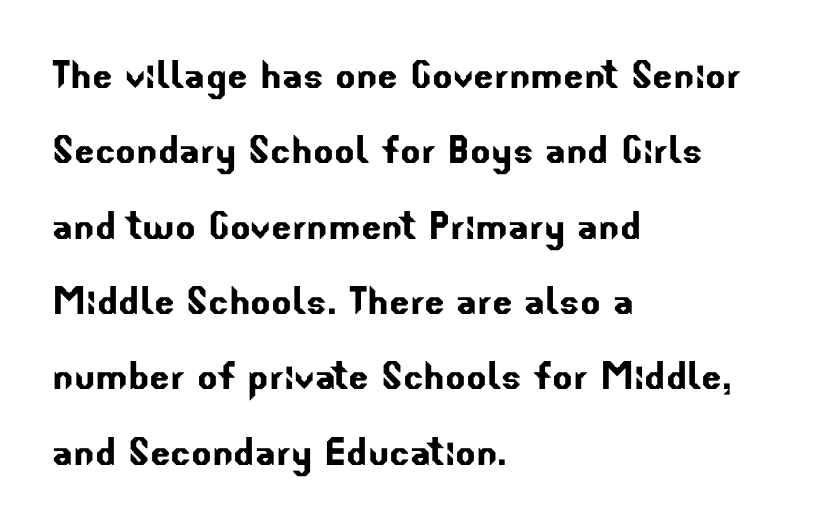
Q: Is the typeface a serif or a sans-serif typeface? A: Sans-serif.
Q: Is the text underlined? A: No.
Q: How is the paragraph aligned? A: Left-aligned.
Q: Is the spacing between letters normal or unusually wide? A: Normal.
Q: Is the spacing between lines tight, normal or loose? A: Normal.
Q: Width (condensed, normal, or wide)? A: Normal.
Q: Stroke contrast? A: Low.
Q: x-height? A: Small.
Q: Monospaced? A: No.
